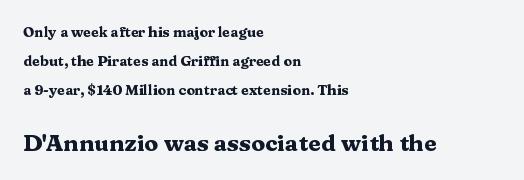
Any mark beneath the type? The region is blank. The letters sit at their default tracking, neither squeezed nor spread. Left-aligned paragraph, ragged on the right. The lettering holds an erect, upright posture throughout. Heavy-handed strokes throughout: this text is bold. If you squint, the bottom block still reads clearly — it's the larger of the two.
